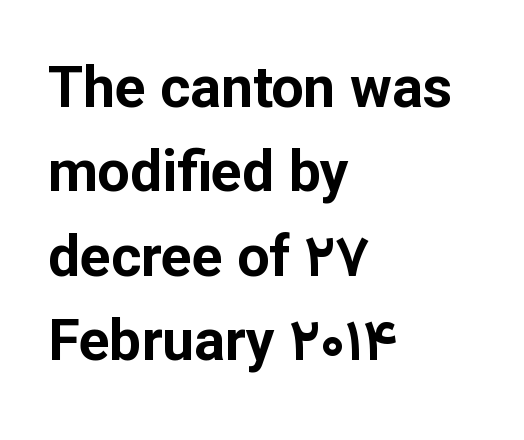
The characters display no serif detailing; their extremities are plain. Each row of text sits above clean, open space. Looks like regular typesetting: each glyph gets only the width it needs. Short note: letters normally spaced.
